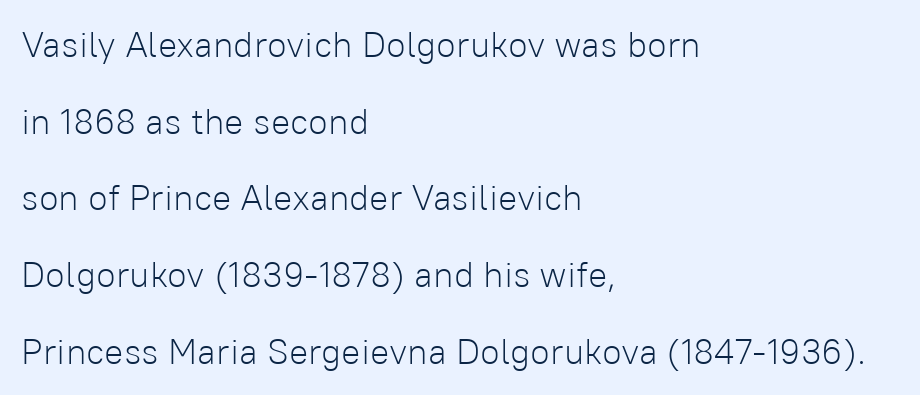
{"serif": "no", "italic": "no", "bold": "no", "weight": "light", "width": "normal", "stroke_contrast": "low", "x_height": "medium", "monospaced": "no", "underline": "no", "align": "left", "line_spacing": "loose", "line_spacing_ratio": 2.13, "letter_spacing": "normal", "letter_spacing_em": 0.0, "glyph_px": 36}
